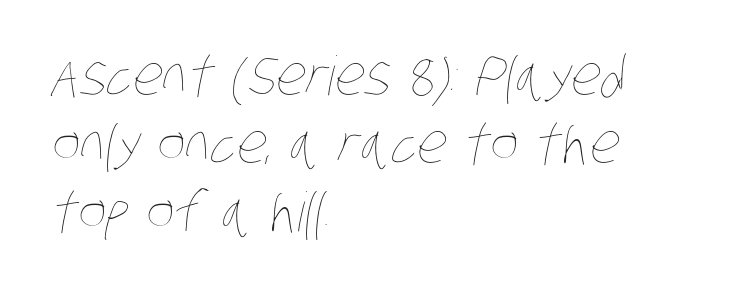
The image shows 54 px thin, condensed type; set left-aligned, normal line spacing (1.26x), normal letter spacing, not underlined; low stroke contrast and a large x-height.
